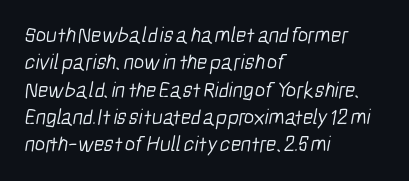
The image shows 22 px text type; set left-aligned, line spacing 1.24x, normal letter spacing, not underlined.
